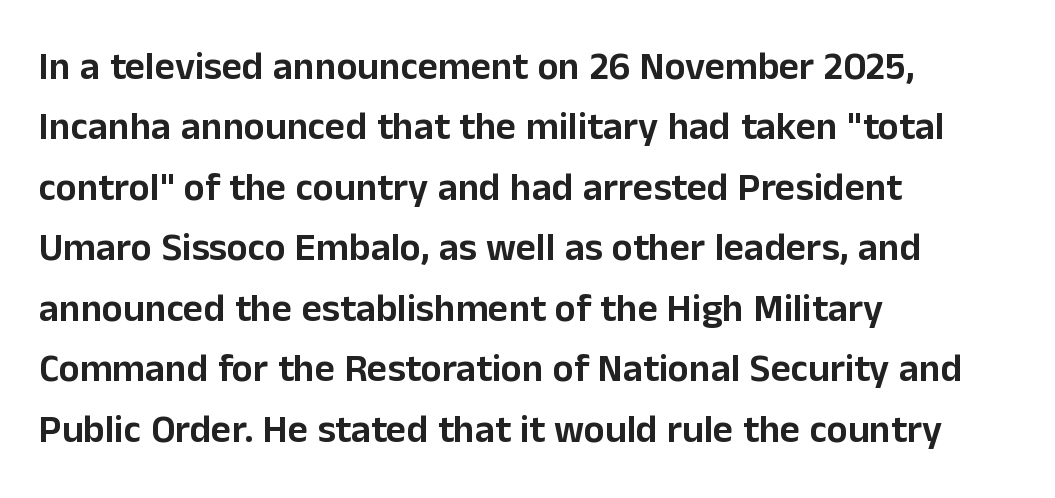
In terms of letterform style, serifs are entirely absent. Regular leading. The string is rendered with underlining switched off. Does the lettering tilt? It doesn't — this is upright. This rendering uses left alignment, leaving the right contour irregular. Proportional: the letters do not fall into vertical columns.
